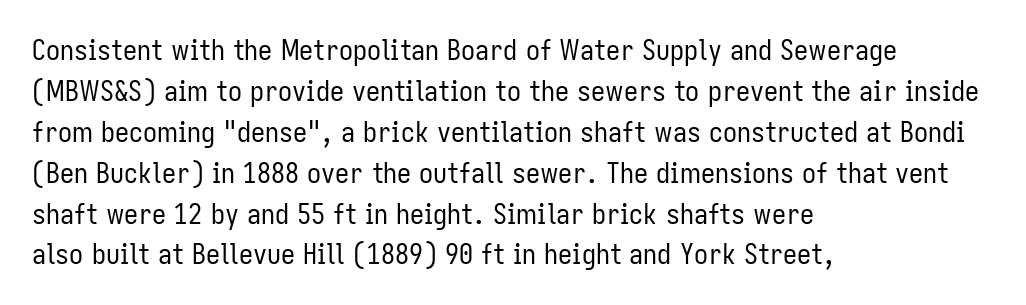
The image shows 28 px regular-weight, condensed sans-serif type, upright; set left-aligned, normal line spacing (1.46x), normal letter spacing, not underlined; low stroke contrast and a medium x-height.
